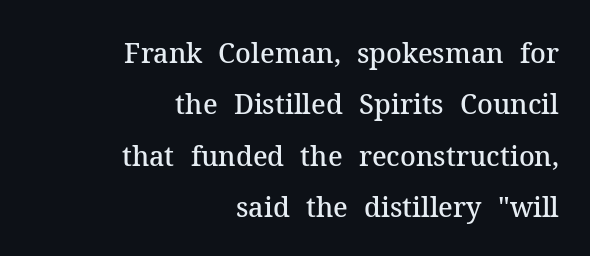
The lines are spread far apart with generous leading. Alignment: flush right. Observe the ordinary spacing: letters are neighbours, not strangers. The letters stand upright; this is a roman face.
